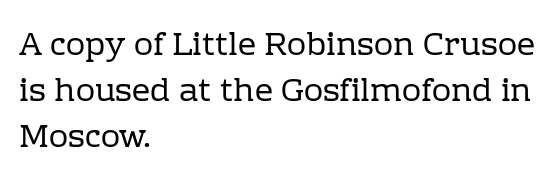
Q: Is the text bold? A: No.
Q: Is the text italic (slanted)? A: No, it is upright.
Q: Is the typeface a serif or a sans-serif typeface? A: Serif.
Q: Is the text underlined? A: No.
Q: How is the paragraph aligned? A: Left-aligned.
Q: Is the spacing between letters normal or unusually wide? A: Normal.
Q: Is the spacing between lines tight, normal or loose? A: Normal.
Q: Width (condensed, normal, or wide)? A: Normal.
Q: Stroke contrast? A: Low.
Q: x-height? A: Medium.
Q: Monospaced? A: No.
